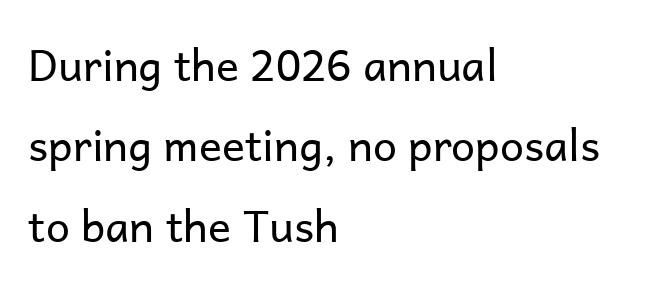
The type family on display is of the sans-serif kind. Here the designer chose a conventional face with non-uniform glyph widths. Style check: upright. This sample is left-justified, so line endings fall wherever the words run out. Letters rest on an invisible, unmarked baseline.
